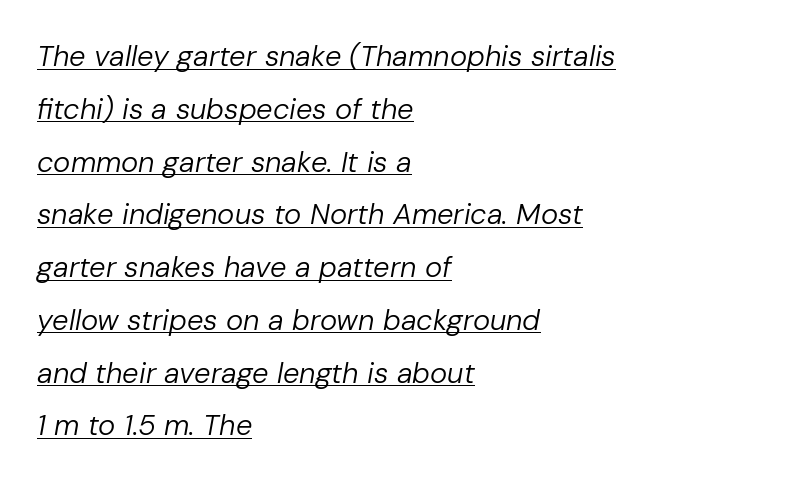
Like a heading marked for emphasis, these lines bear an underscore. This sample has the flowing, uneven cadence of proportional lettering. An italicized treatment has been applied to the whole sample. This is not heavy type; no bold has been used.
